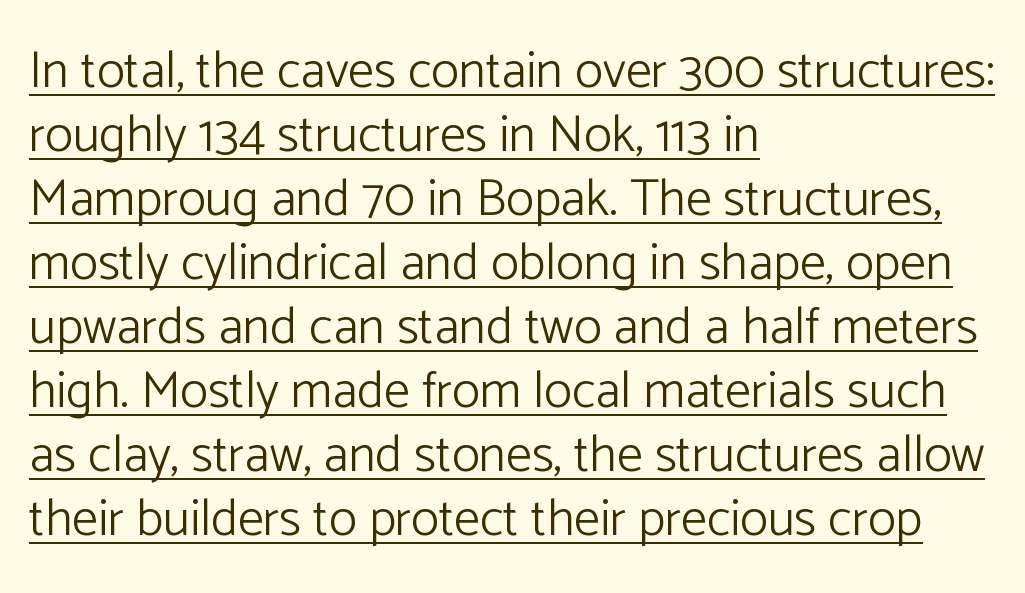
Are there feet on the stems? There aren't — it's a sans. Notice how a bar underscores the lettering throughout. These lines are set flush left with a ragged right edge. Ascenders rise straight up at ninety degrees. Here the designer chose a conventional face with non-uniform glyph widths.
